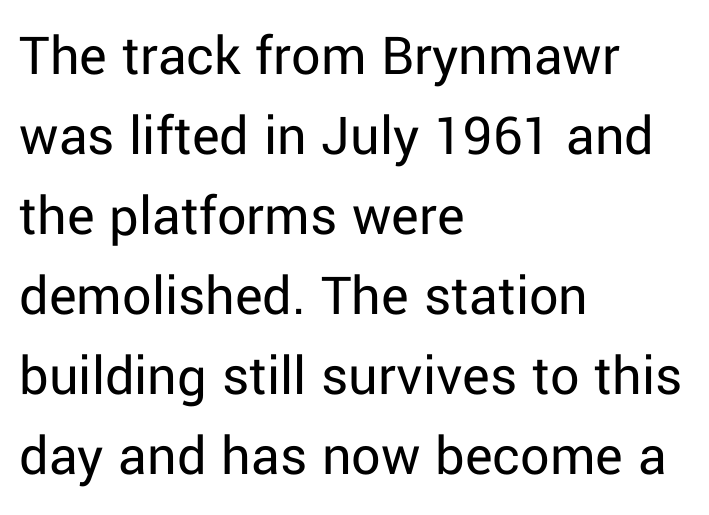
Q: Is the text bold? A: No.
Q: Is the text italic (slanted)? A: No, it is upright.
Q: Is the typeface a serif or a sans-serif typeface? A: Sans-serif.
Q: Is the text underlined? A: No.
Q: How is the paragraph aligned? A: Left-aligned.
Q: Is the spacing between letters normal or unusually wide? A: Normal.
Q: Is the spacing between lines tight, normal or loose? A: Normal.
Q: Width (condensed, normal, or wide)? A: Normal.
Q: Stroke contrast? A: Low.
Q: x-height? A: Medium.
Q: Monospaced? A: No.
